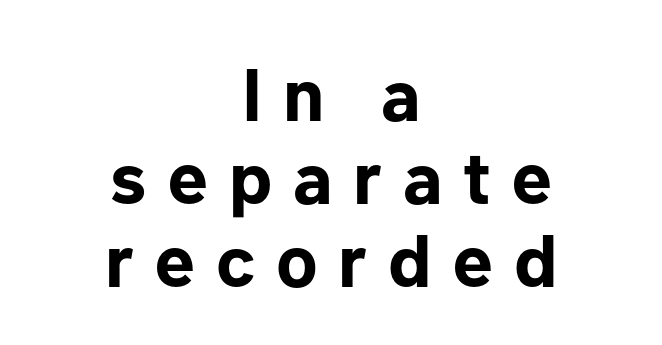
{"serif": "no", "italic": "no", "bold": "yes", "weight": "bold", "width": "normal", "stroke_contrast": "low", "x_height": "medium", "monospaced": "no", "underline": "no", "align": "center", "line_spacing": "tight", "line_spacing_ratio": 1.12, "letter_spacing": "wide", "letter_spacing_em": 0.28, "glyph_px": 74}
